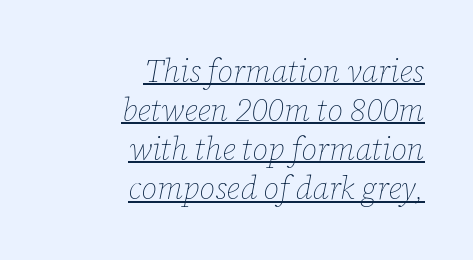
{"italic": "yes", "lean": "right", "slant_degrees": 12, "bold": "no", "weight": "thin", "width": "normal", "stroke_contrast": "low", "x_height": "medium", "monospaced": "no", "underline": "yes", "align": "right", "line_spacing": "normal", "line_spacing_ratio": 1.26, "letter_spacing": "normal", "letter_spacing_em": 0.0, "glyph_px": 31}
